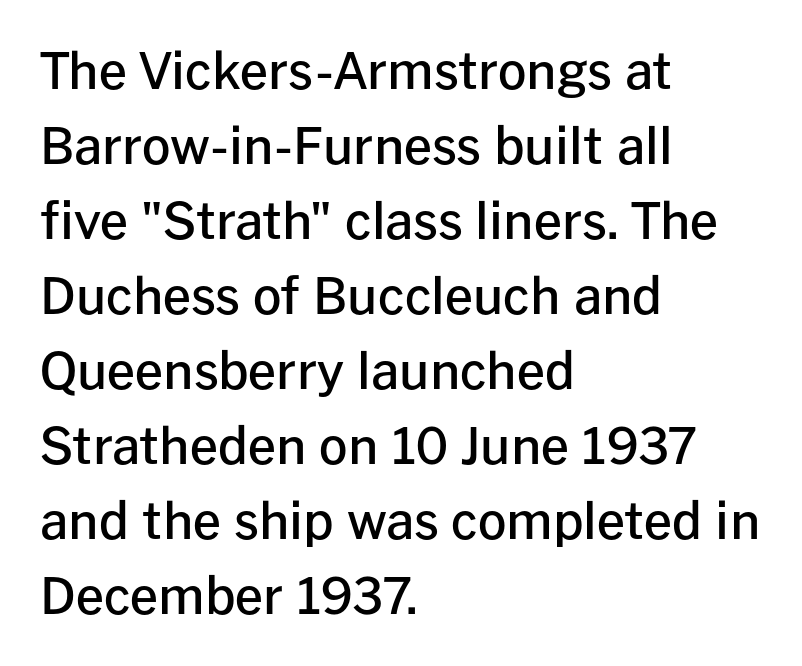
Q: Is the text bold? A: Semi-bold.
Q: Is the text italic (slanted)? A: No, it is upright.
Q: Is the typeface a serif or a sans-serif typeface? A: Sans-serif.
Q: Is the text underlined? A: No.
Q: How is the paragraph aligned? A: Left-aligned.
Q: Is the spacing between letters normal or unusually wide? A: Normal.
Q: Is the spacing between lines tight, normal or loose? A: Normal.
Q: Width (condensed, normal, or wide)? A: Normal.
Q: Stroke contrast? A: Low.
Q: x-height? A: Medium.
Q: Monospaced? A: No.
